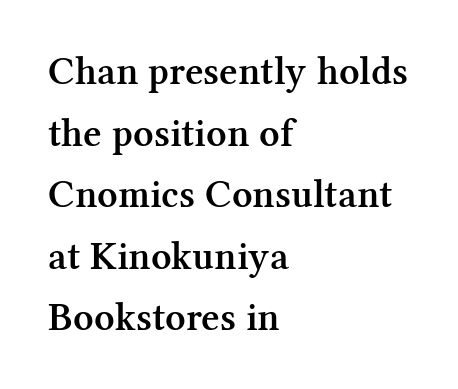
The image shows 40 px semibold serif type, upright; set left-aligned, normal line spacing (1.54x), normal letter spacing, not underlined; medium stroke contrast and a medium x-height.
